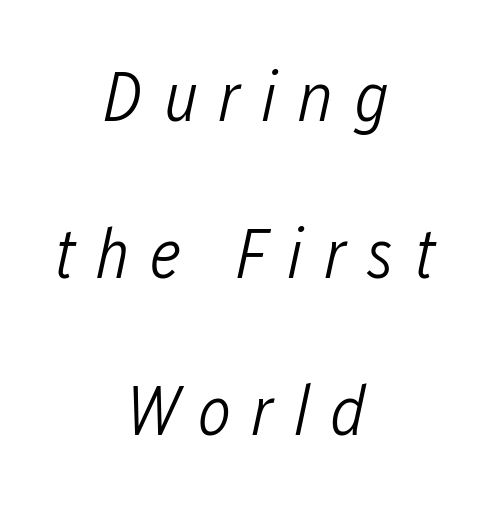
The lines in this sample share a center point and differ in where they start and stop. The passage shown is typed in a proportional face where columns would drift. A typesetter would call this heavily tracked-out type. The specimen reads as italic at a glance. Lines of text with bare space underneath.
